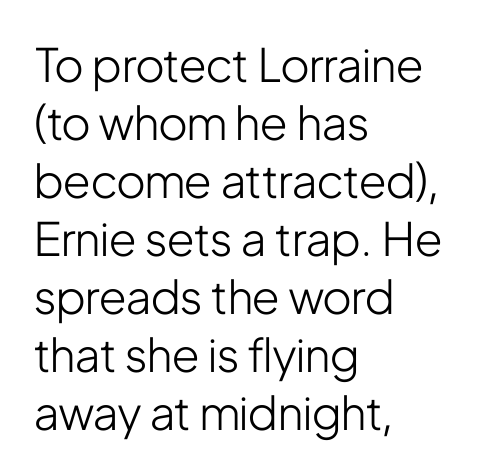
The image shows 46 px light, condensed sans-serif type, upright; set left-aligned, normal line spacing (1.26x), normal letter spacing, not underlined; low stroke contrast and a medium x-height.
